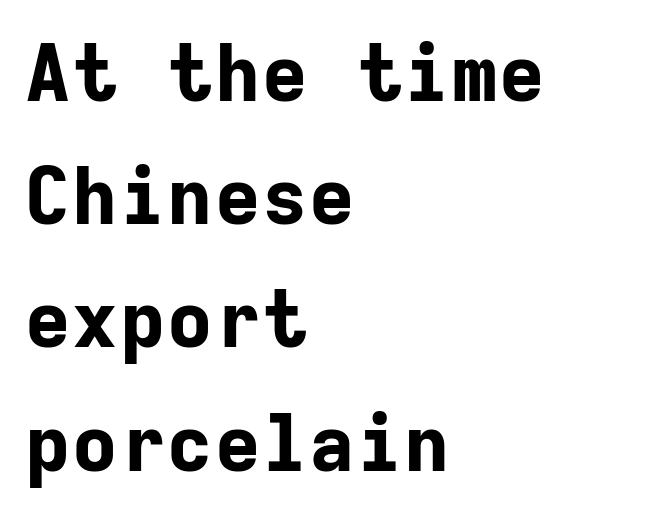
{"serif": "no", "italic": "no", "bold": "yes", "weight": "bold", "width": "normal", "stroke_contrast": "low", "x_height": "medium", "monospaced": "yes", "underline": "no", "align": "left", "line_spacing": "normal", "line_spacing_ratio": 1.56, "letter_spacing": "normal", "letter_spacing_em": 0.0, "glyph_px": 79}
